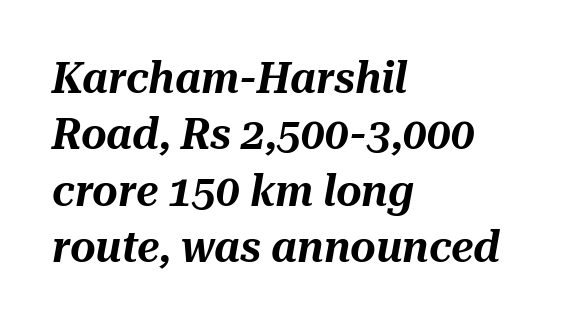
In terms of letterspacing, this is plain default setting. The space between consecutive lines is moderate. Rendered with sloped, italic letterforms. Check under the words: just untouched page. The lines in this sample share a left origin and differ only in where they stop.
